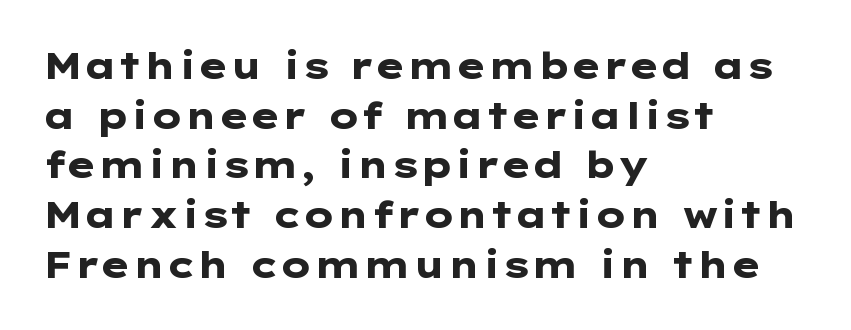
Q: Is the text bold? A: Yes.
Q: Is the text italic (slanted)? A: No, it is upright.
Q: Is the typeface a serif or a sans-serif typeface? A: Sans-serif.
Q: Is the text underlined? A: No.
Q: How is the paragraph aligned? A: Left-aligned.
Q: Is the spacing between letters normal or unusually wide? A: Normal.
Q: Is the spacing between lines tight, normal or loose? A: Normal.
Q: Width (condensed, normal, or wide)? A: Wide.
Q: Stroke contrast? A: Low.
Q: x-height? A: Medium.
